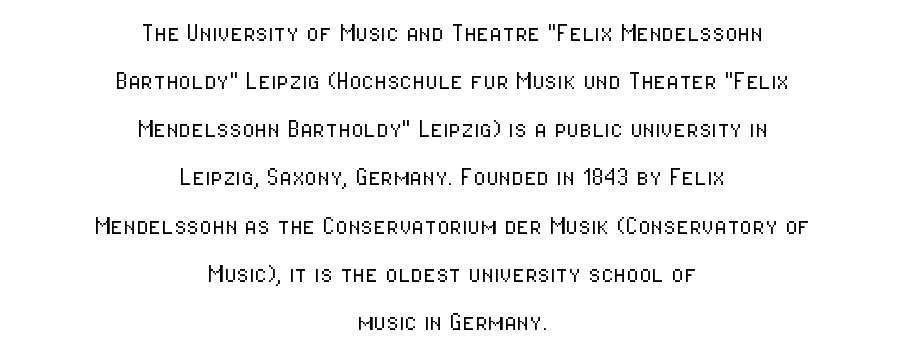
Q: Is the text bold? A: No.
Q: Is the text italic (slanted)? A: No, it is upright.
Q: Is the typeface a serif or a sans-serif typeface? A: Sans-serif.
Q: Is the text underlined? A: No.
Q: How is the paragraph aligned? A: Centered.
Q: Is the spacing between letters normal or unusually wide? A: Normal.
Q: Is the spacing between lines tight, normal or loose? A: Normal.
Q: Width (condensed, normal, or wide)? A: Condensed.
Q: Stroke contrast? A: Low.
Q: x-height? A: Medium.
Q: Monospaced? A: No.
